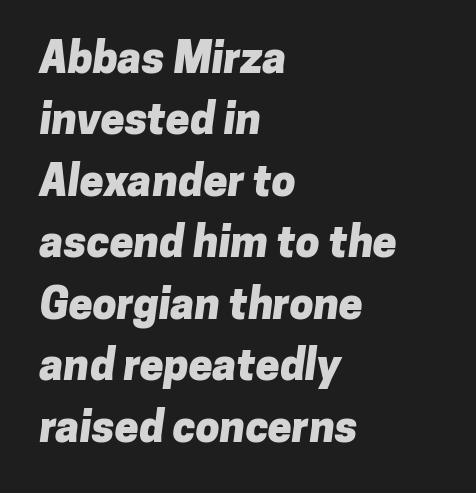
{"serif": "no", "bold": "yes", "weight": "heavy", "width": "normal", "stroke_contrast": "low", "x_height": "medium", "monospaced": "no", "underline": "no", "align": "left", "line_spacing": "normal", "line_spacing_ratio": 1.43, "letter_spacing": "normal", "letter_spacing_em": 0.0, "glyph_px": 43}
